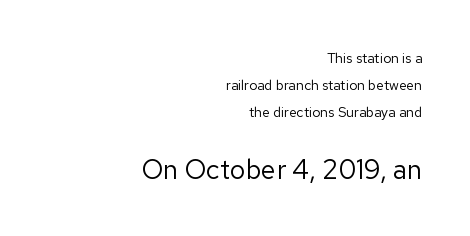
Q: Is the text bold? A: No.
Q: Is the text italic (slanted)? A: No, it is upright.
Q: Is the text underlined? A: No.
Q: How is the paragraph aligned? A: Right-aligned.
Q: Is the spacing between letters normal or unusually wide? A: Normal.
Q: Is the spacing between lines tight, normal or loose? A: Loose.
Q: Which block of text is set in a larger size, the first (top) or the second (bottom)? A: The second (bottom) one.
